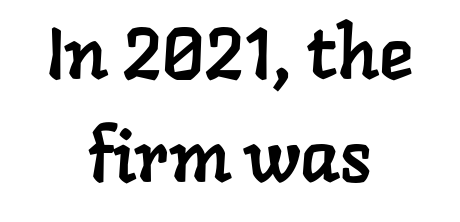
The image shows 72 px serif type; set centered, normal line spacing (1.43x), normal letter spacing, not underlined; low stroke contrast and a medium x-height.
